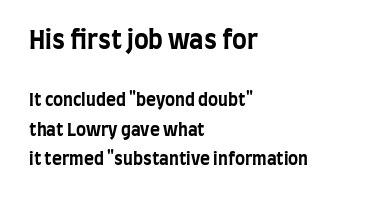
{"italic": "no", "bold": "yes", "underline": "no", "align": "left", "line_spacing_ratio": 1.73, "letter_spacing": "normal", "letter_spacing_em": 0.0, "larger_block": "first", "size_ratio": 1.47, "glyph_px": 25}
